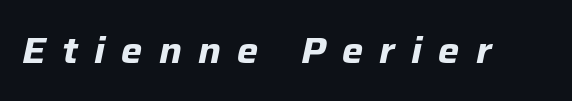
Q: Is the text bold? A: Yes.
Q: Is the text italic (slanted)? A: Yes, it leans right by about 12 degrees.
Q: Is the text underlined? A: No.
Q: Is the spacing between letters normal or unusually wide? A: Unusually wide.
Q: Width (condensed, normal, or wide)? A: Normal.
Q: Stroke contrast? A: Low.
Q: x-height? A: Medium.
Q: Monospaced? A: No.
